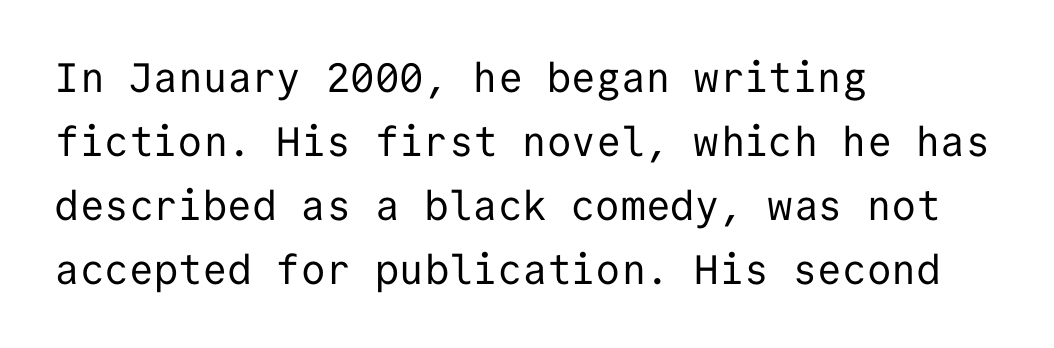
The image shows 41 px regular-weight sans-serif type, upright, monospaced; set left-aligned, normal line spacing (1.56x), normal letter spacing, not underlined; low stroke contrast and a medium x-height.
